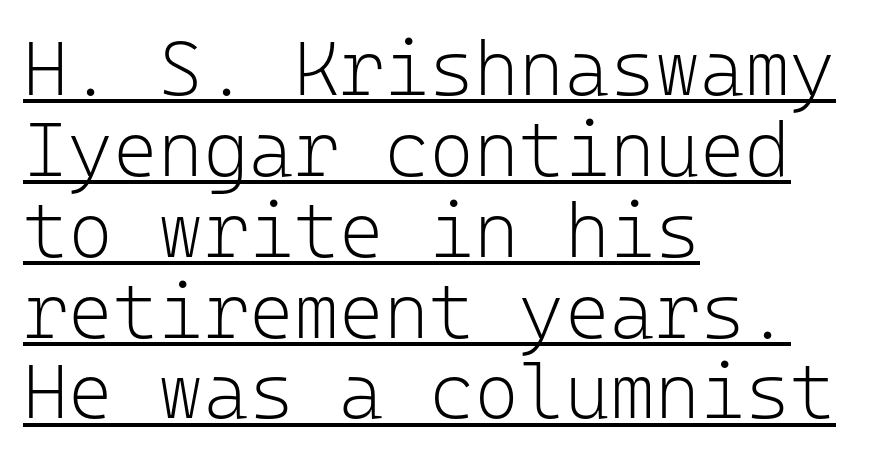
Q: Is the text bold? A: No.
Q: Is the text italic (slanted)? A: No, it is upright.
Q: Is the typeface a serif or a sans-serif typeface? A: Sans-serif.
Q: Is the text underlined? A: Yes.
Q: How is the paragraph aligned? A: Left-aligned.
Q: Is the spacing between letters normal or unusually wide? A: Normal.
Q: Is the spacing between lines tight, normal or loose? A: Tight.
Q: Width (condensed, normal, or wide)? A: Normal.
Q: Stroke contrast? A: Low.
Q: x-height? A: Medium.
Q: Monospaced? A: Yes.
